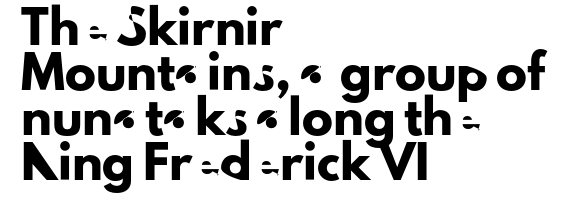
{"serif": "no", "italic": "no", "width": "normal", "stroke_contrast": "low", "x_height": "small", "monospaced": "no", "underline": "no", "align": "left", "line_spacing": "normal", "line_spacing_ratio": 1.45, "letter_spacing": "normal", "letter_spacing_em": 0.0, "glyph_px": 31}
